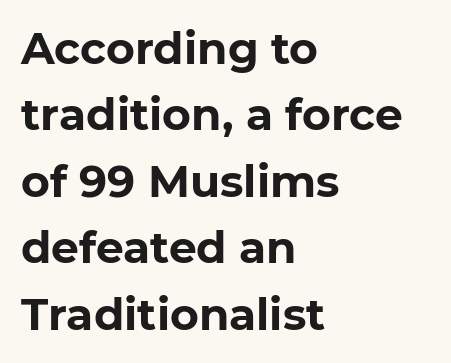
Q: Is the text bold? A: Yes.
Q: Is the typeface a serif or a sans-serif typeface? A: Sans-serif.
Q: Is the text underlined? A: No.
Q: How is the paragraph aligned? A: Left-aligned.
Q: Is the spacing between letters normal or unusually wide? A: Normal.
Q: Is the spacing between lines tight, normal or loose? A: Normal.
Q: Width (condensed, normal, or wide)? A: Normal.
Q: Stroke contrast? A: Low.
Q: x-height? A: Medium.
Q: Monospaced? A: No.
